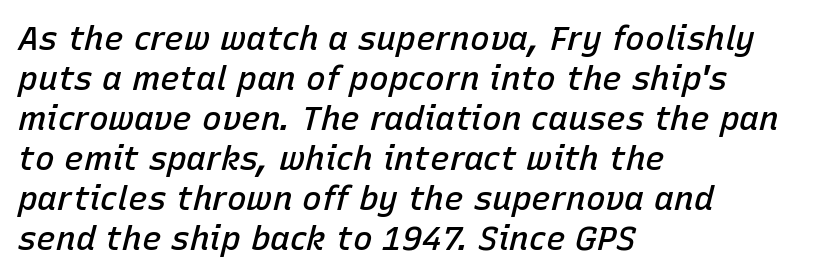
The letters are semibold — heavier than regular but short of a full bold. Tracking value appears to be zero — textbook default spacing. The face used here has a pronounced slope to its letters. Think of a printed novel: that variable character pitch is what you see here. Descenders hang freely into open space.
